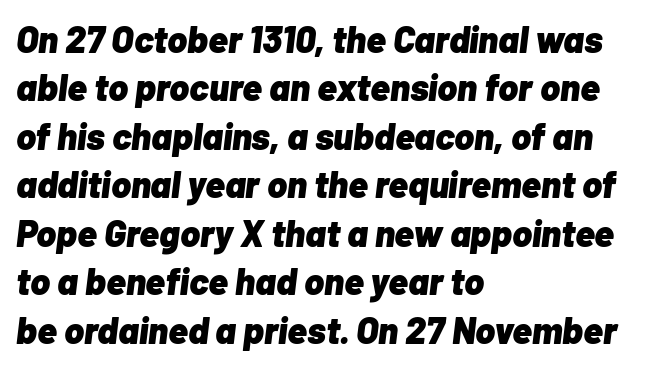
{"italic": "yes", "lean": "right", "slant_degrees": 7, "bold": "yes", "weight": "heavy", "width": "normal", "stroke_contrast": "low", "x_height": "medium", "monospaced": "no", "underline": "no", "align": "left", "line_spacing": "normal", "line_spacing_ratio": 1.31, "letter_spacing": "normal", "letter_spacing_em": 0.0, "glyph_px": 37}
